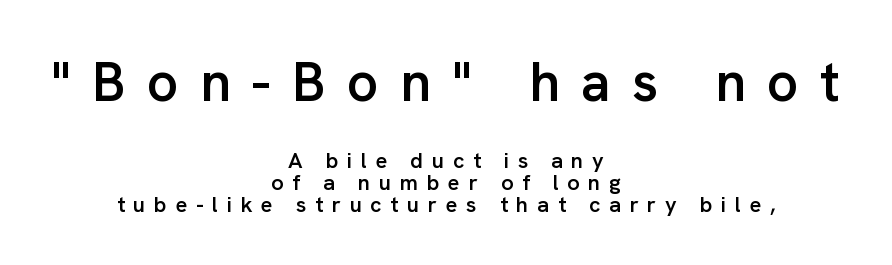
{"serif": "no", "italic": "no", "bold": "semi", "weight": "semibold", "width": "normal", "stroke_contrast": "low", "x_height": "medium", "monospaced": "no", "underline": "no", "align": "center", "line_spacing": "tight", "line_spacing_ratio": 1.01, "letter_spacing": "wide", "letter_spacing_em": 0.39, "larger_block": "first", "size_ratio": 2.5, "glyph_px": 55}
